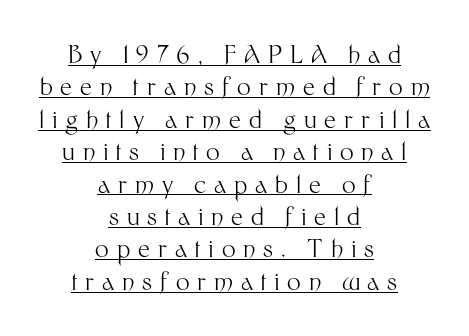
The image shows 24 px text type, upright; set centered, normal line spacing (1.35x), unusually wide letter spacing (+0.33 em), underlined.
